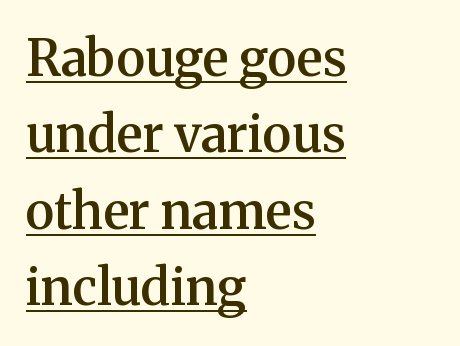
In terms of letterspacing, this is plain default setting. This sample has the flowing, uneven cadence of proportional lettering. Stroke terminals: seriffed. A typesetter would mark this as roman, not italic. All the whitespace from short lines collects on the right. The glyphs are accompanied by a horizontal stroke just below them.
